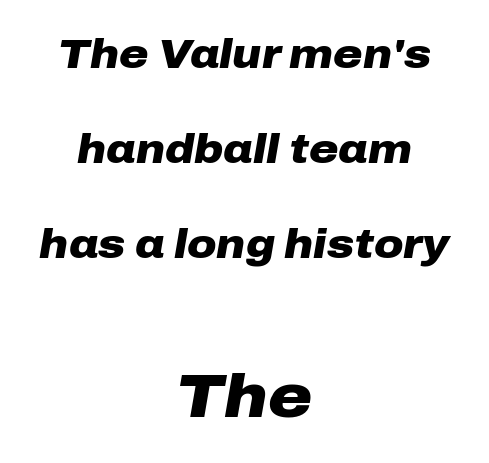
Q: Is the text bold? A: Yes.
Q: Is the text italic (slanted)? A: Yes, it leans right by about 10 degrees.
Q: Is the text underlined? A: No.
Q: How is the paragraph aligned? A: Centered.
Q: Is the spacing between letters normal or unusually wide? A: Normal.
Q: Is the spacing between lines tight, normal or loose? A: Loose.
Q: Which block of text is set in a larger size, the first (top) or the second (bottom)? A: The second (bottom) one.
Q: Width (condensed, normal, or wide)? A: Wide.
Q: Stroke contrast? A: Low.
Q: x-height? A: Medium.
Q: Monospaced? A: No.
